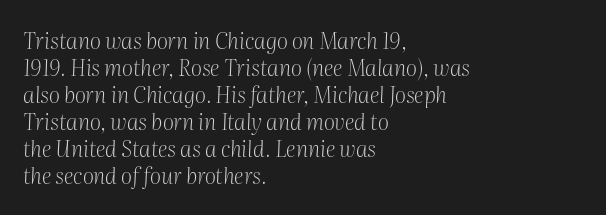
{"italic": "yes", "lean": "right", "slant_degrees": 2, "bold": "no", "underline": "no", "align": "left", "line_spacing_ratio": 1.23, "letter_spacing": "normal", "letter_spacing_em": 0.0, "glyph_px": 22}
